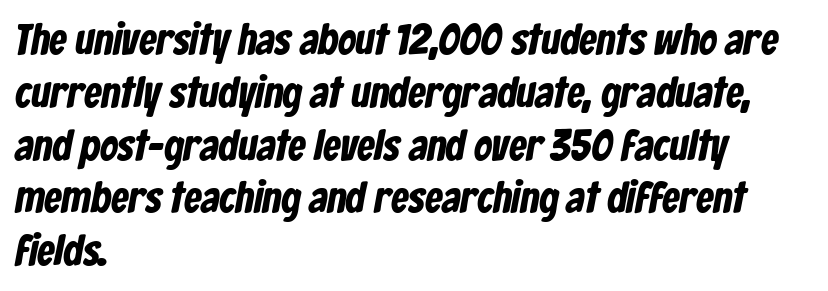
{"serif": "no", "width": "condensed", "stroke_contrast": "low", "x_height": "medium", "monospaced": "no", "underline": "no", "align": "left", "line_spacing_ratio": 1.2, "letter_spacing": "normal", "letter_spacing_em": 0.0, "glyph_px": 44}
